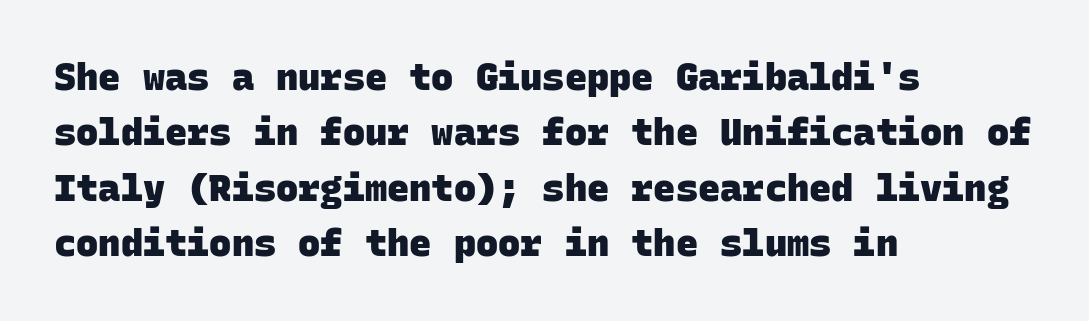
Decoration check: the copy has no underline. The sample has been set heavy, in full bold. You could call the tracking neutral — neither tight nor loose. The ragged edge is on the right, which tells us the setting is flush left. The designer went with a sans here, leaving each stem footless. Summary of vertical rhythm: regular, with standard interline spacing.
